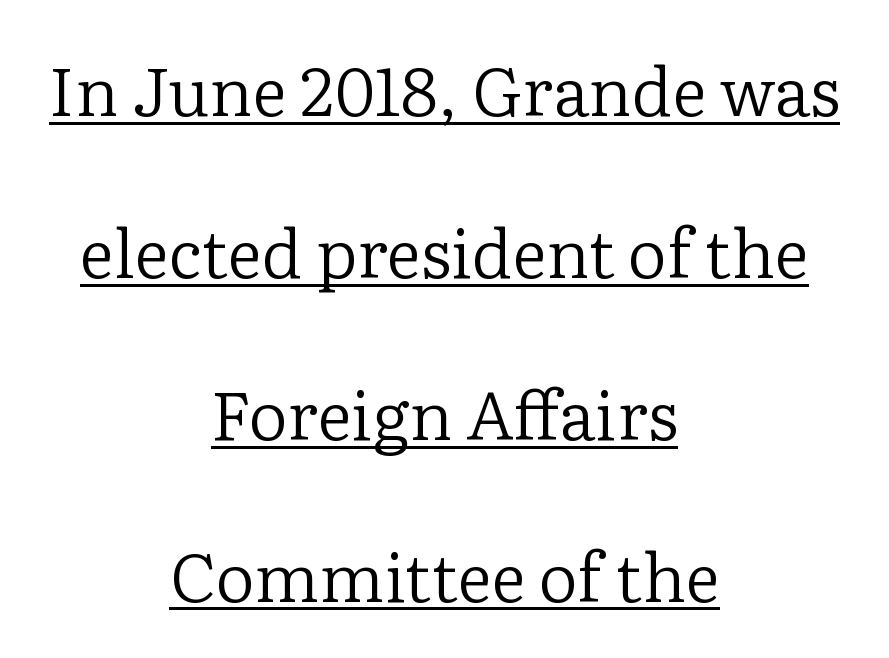
Q: Is the text bold? A: No.
Q: Is the text italic (slanted)? A: No, it is upright.
Q: Is the typeface a serif or a sans-serif typeface? A: Serif.
Q: Is the text underlined? A: Yes.
Q: How is the paragraph aligned? A: Centered.
Q: Is the spacing between letters normal or unusually wide? A: Normal.
Q: Is the spacing between lines tight, normal or loose? A: Loose.
Q: Width (condensed, normal, or wide)? A: Normal.
Q: Stroke contrast? A: Low.
Q: x-height? A: Medium.
Q: Monospaced? A: No.
